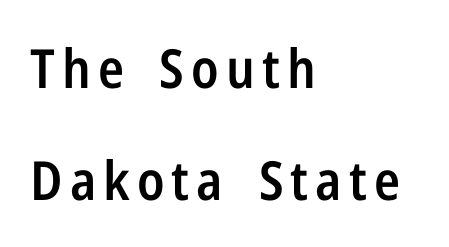
Q: Is the text bold? A: Semi-bold.
Q: Is the text italic (slanted)? A: No, it is upright.
Q: Is the typeface a serif or a sans-serif typeface? A: Sans-serif.
Q: Is the text underlined? A: No.
Q: How is the paragraph aligned? A: Left-aligned.
Q: Is the spacing between lines tight, normal or loose? A: Loose.
Q: Width (condensed, normal, or wide)? A: Condensed.
Q: Stroke contrast? A: Low.
Q: x-height? A: Medium.
Q: Monospaced? A: No.
